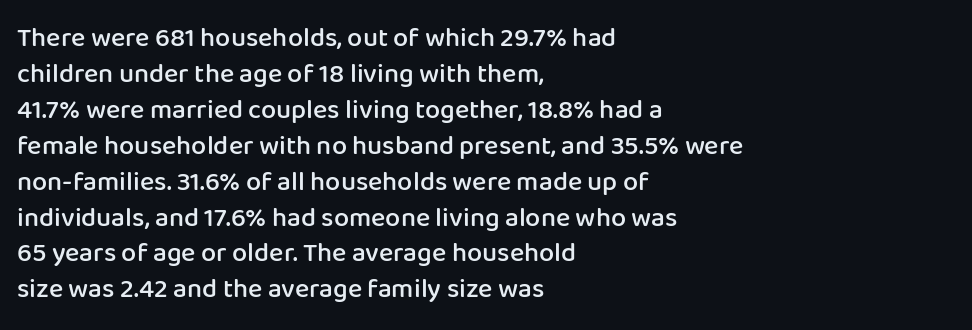
The image shows 27 px text type, upright; set left-aligned, normal line spacing (1.33x), normal letter spacing, not underlined.
